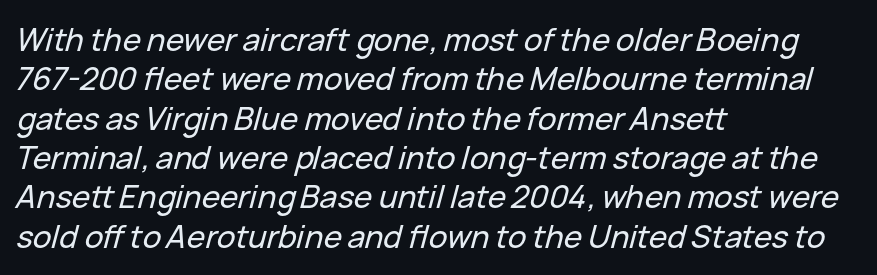
The rendering uses a moderate line-height, typical for paragraphs. Spacing verdict: proportional, widths tailored to each character. The horizontal fit of the characters is conventional and even. It's the slanting kind of type. In CSS terms this would be text-align: left.
